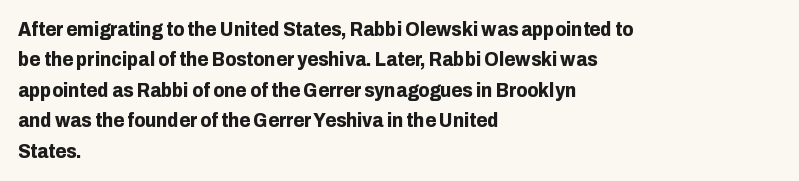
Heavy, bold letterforms. The rendering anchors every line to the left-hand side. The line-height multiplier appears to be the usual default. Style check: upright. There is no visible air inserted between adjacent glyphs. Descenders hang freely into open space.
